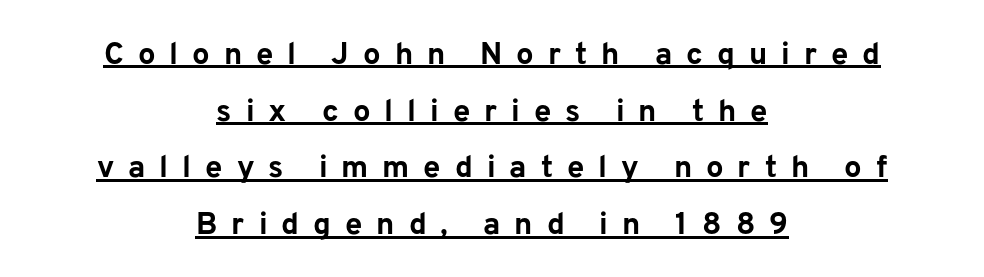
Q: Is the text bold? A: Yes.
Q: Is the text italic (slanted)? A: No, it is upright.
Q: Is the typeface a serif or a sans-serif typeface? A: Sans-serif.
Q: Is the text underlined? A: Yes.
Q: How is the paragraph aligned? A: Centered.
Q: Is the spacing between letters normal or unusually wide? A: Unusually wide.
Q: Width (condensed, normal, or wide)? A: Normal.
Q: Stroke contrast? A: Low.
Q: x-height? A: Medium.
Q: Monospaced? A: No.
